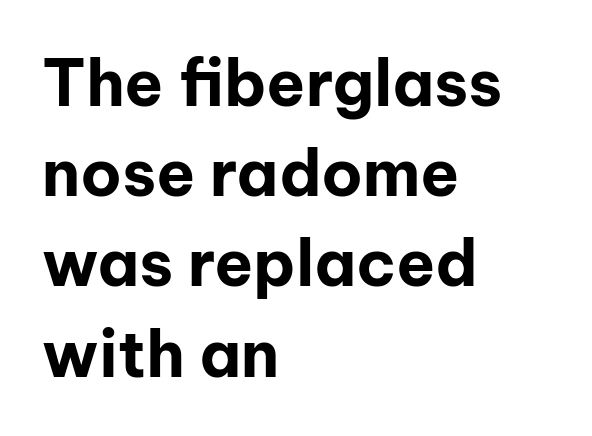
Q: Is the text bold? A: Yes.
Q: Is the text italic (slanted)? A: No, it is upright.
Q: Is the typeface a serif or a sans-serif typeface? A: Sans-serif.
Q: Is the text underlined? A: No.
Q: How is the paragraph aligned? A: Left-aligned.
Q: Is the spacing between letters normal or unusually wide? A: Normal.
Q: Is the spacing between lines tight, normal or loose? A: Normal.
Q: Width (condensed, normal, or wide)? A: Normal.
Q: Stroke contrast? A: Low.
Q: x-height? A: Medium.
Q: Monospaced? A: No.
